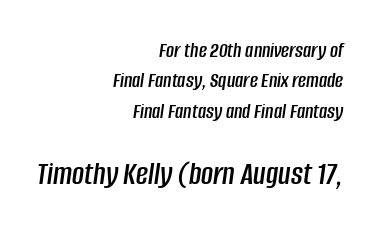
The image shows 33 px condensed type, italic (leaning right); set right-aligned, normal line spacing (1.38x), normal letter spacing, not underlined; the second (bottom) block is 1.5x larger; low stroke contrast and a large x-height.
